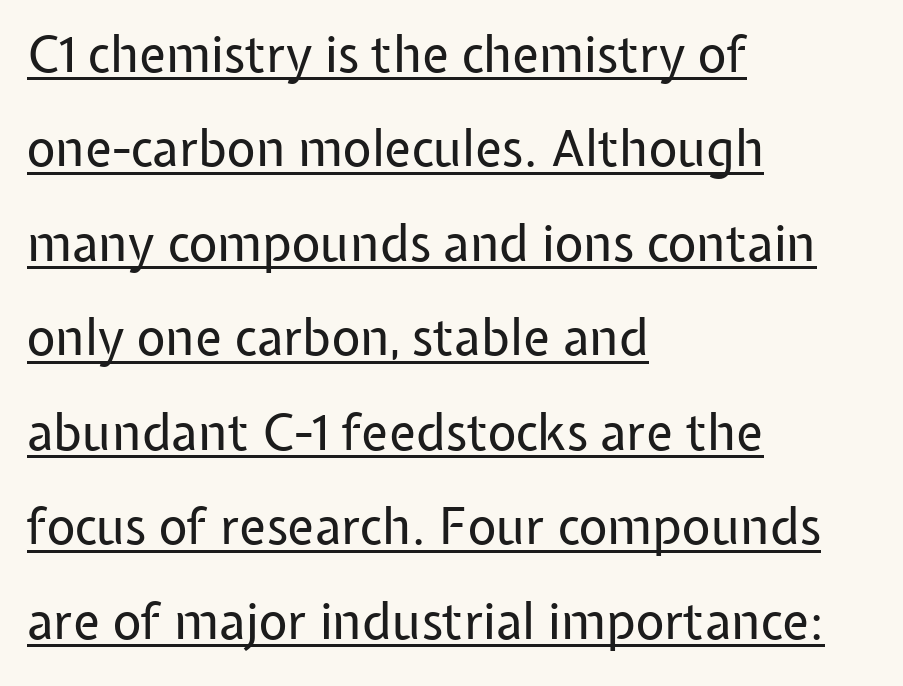
Q: Is the text bold? A: No.
Q: Is the text italic (slanted)? A: No, it is upright.
Q: Is the typeface a serif or a sans-serif typeface? A: Sans-serif.
Q: Is the text underlined? A: Yes.
Q: How is the paragraph aligned? A: Left-aligned.
Q: Is the spacing between letters normal or unusually wide? A: Normal.
Q: Width (condensed, normal, or wide)? A: Normal.
Q: Stroke contrast? A: Low.
Q: x-height? A: Medium.
Q: Monospaced? A: No.
